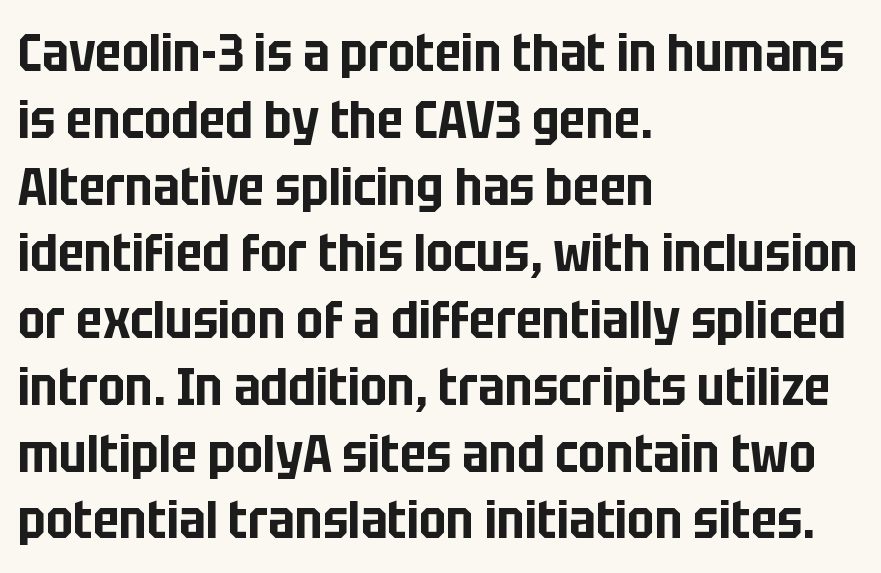
{"serif": "no", "italic": "no", "width": "condensed", "stroke_contrast": "low", "x_height": "large", "monospaced": "no", "underline": "no", "align": "left", "line_spacing": "normal", "line_spacing_ratio": 1.26, "letter_spacing": "normal", "letter_spacing_em": 0.0, "glyph_px": 53}
